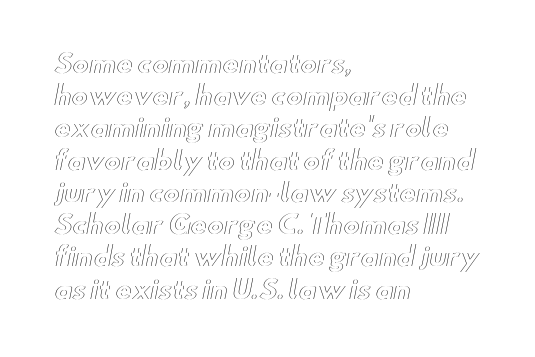
Q: Is the text italic (slanted)? A: Yes.
Q: Is the text underlined? A: No.
Q: How is the paragraph aligned? A: Left-aligned.
Q: Is the spacing between letters normal or unusually wide? A: Normal.
Q: Is the spacing between lines tight, normal or loose? A: Normal.
